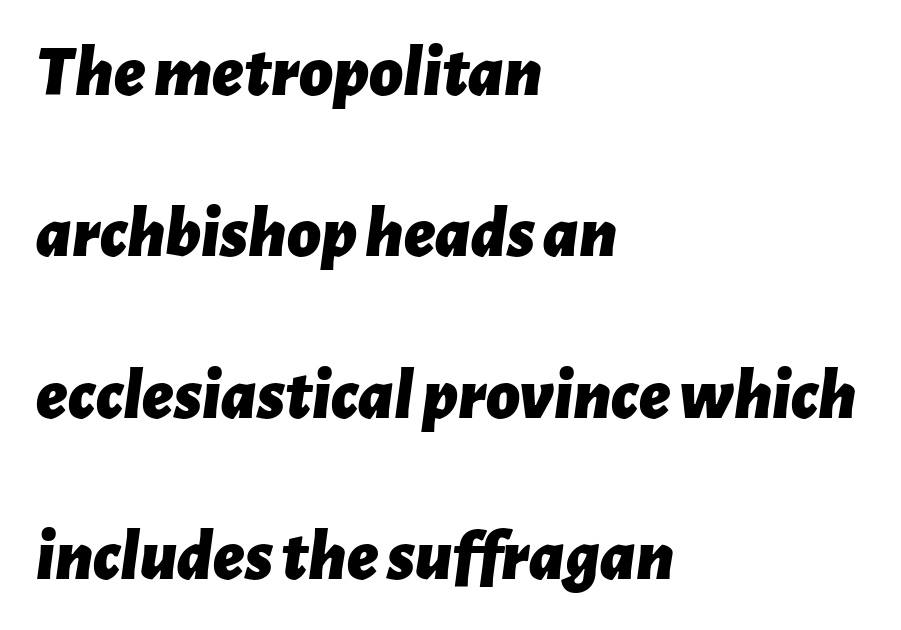
The image shows 73 px bold type, italic (leaning right); set left-aligned, loose line spacing (2.21x), normal letter spacing, not underlined; low stroke contrast and a medium x-height.
